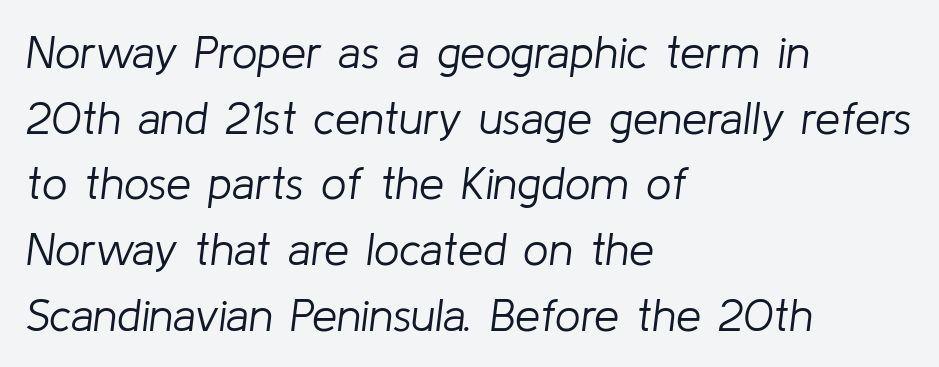
Q: Is the text bold? A: No.
Q: Is the text italic (slanted)? A: Yes, it leans right by about 8 degrees.
Q: Is the text underlined? A: No.
Q: How is the paragraph aligned? A: Left-aligned.
Q: Is the spacing between letters normal or unusually wide? A: Normal.
Q: Is the spacing between lines tight, normal or loose? A: Normal.
Q: Width (condensed, normal, or wide)? A: Normal.
Q: Stroke contrast? A: Low.
Q: x-height? A: Medium.
Q: Monospaced? A: No.
